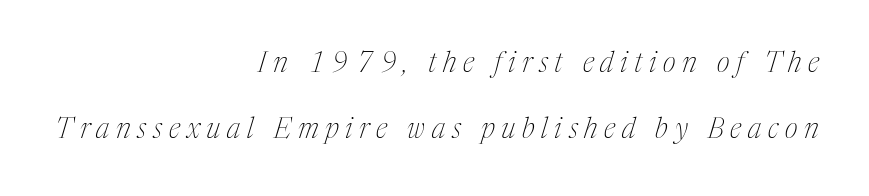
Q: Is the text bold? A: No.
Q: Is the text italic (slanted)? A: Yes, it leans right by about 17 degrees.
Q: Is the typeface a serif or a sans-serif typeface? A: Serif.
Q: Is the text underlined? A: No.
Q: How is the paragraph aligned? A: Right-aligned.
Q: Is the spacing between letters normal or unusually wide? A: Unusually wide.
Q: Is the spacing between lines tight, normal or loose? A: Loose.
Q: Width (condensed, normal, or wide)? A: Condensed.
Q: Stroke contrast? A: Medium.
Q: x-height? A: Medium.
Q: Monospaced? A: No.
